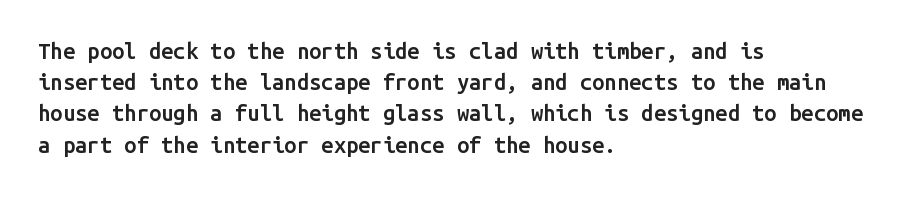
{"italic": "no", "bold": "semi", "underline": "no", "align": "left", "line_spacing": "normal", "line_spacing_ratio": 1.42, "letter_spacing": "normal", "letter_spacing_em": 0.0, "glyph_px": 22}
